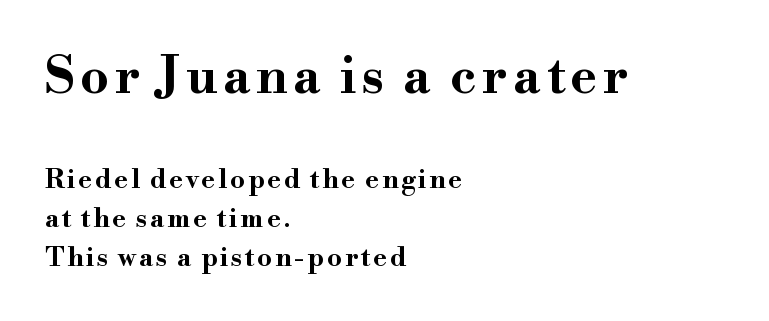
Q: Is the text bold? A: Yes.
Q: Is the text italic (slanted)? A: No, it is upright.
Q: Is the typeface a serif or a sans-serif typeface? A: Serif.
Q: Is the text underlined? A: No.
Q: How is the paragraph aligned? A: Left-aligned.
Q: Is the spacing between lines tight, normal or loose? A: Normal.
Q: Which block of text is set in a larger size, the first (top) or the second (bottom)? A: The first (top) one.
Q: Width (condensed, normal, or wide)? A: Wide.
Q: Stroke contrast? A: High.
Q: x-height? A: Small.
Q: Monospaced? A: No.
